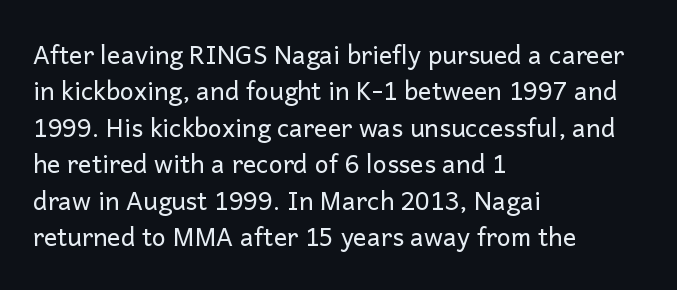
In terms of posture, this sample is upright. The passage shown has conventional tracking throughout. The zone under the glyphs is completely vacant. The lines are quadded left. These glyphs show unthickened strokes, regular width or finer. Rows of type keep a routine distance in the vertical direction.
